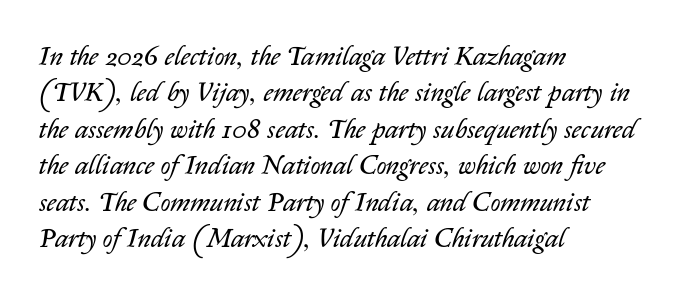
Q: Is the text bold? A: No.
Q: Is the text italic (slanted)? A: Yes, it leans right by about 14 degrees.
Q: Is the text underlined? A: No.
Q: How is the paragraph aligned? A: Left-aligned.
Q: Is the spacing between letters normal or unusually wide? A: Normal.
Q: Is the spacing between lines tight, normal or loose? A: Normal.
